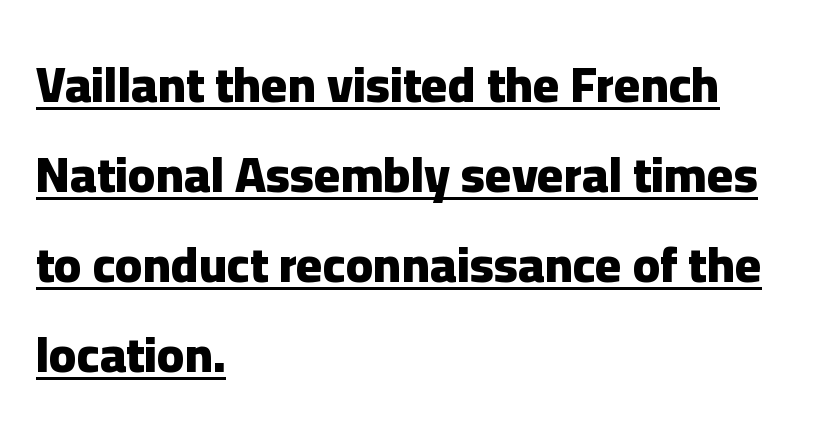
Q: Is the text bold? A: Yes.
Q: Is the text italic (slanted)? A: No, it is upright.
Q: Is the typeface a serif or a sans-serif typeface? A: Sans-serif.
Q: Is the text underlined? A: Yes.
Q: How is the paragraph aligned? A: Left-aligned.
Q: Is the spacing between letters normal or unusually wide? A: Normal.
Q: Width (condensed, normal, or wide)? A: Normal.
Q: Stroke contrast? A: Low.
Q: x-height? A: Medium.
Q: Monospaced? A: No.
